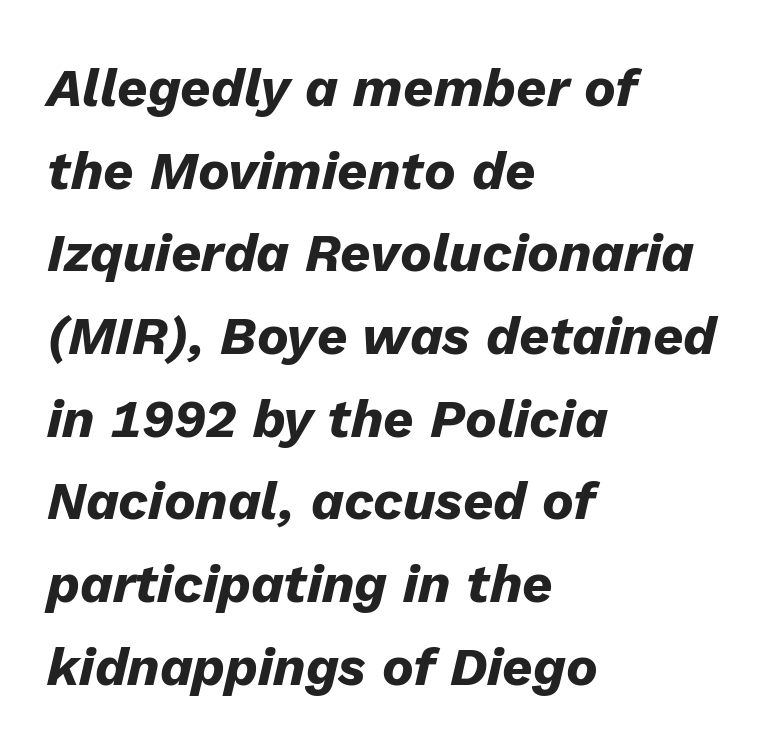
A typesetter would call this zero additional tracking. Typographic density is high because the face is bold. The passage is arranged the way most books set body copy — flush left. Notice how descenders clear the ascenders below comfortably — that's standard leading.
